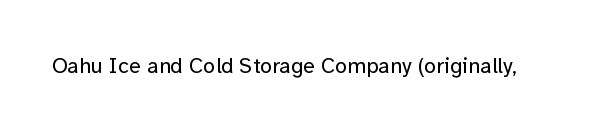
Q: Is the text bold? A: No.
Q: Is the text italic (slanted)? A: No, it is upright.
Q: Is the text underlined? A: No.
Q: Is the spacing between letters normal or unusually wide? A: Normal.
